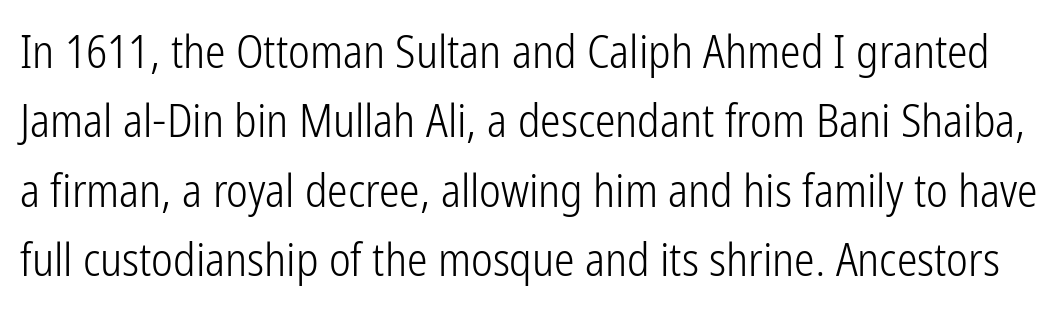
Stems here are at most as thick as an everyday book face. You could not count columns in this text — the font is proportionally spaced. Just letters on the line, the space beneath them empty. Serif or sans? Sans — the stroke terminals are bare.
